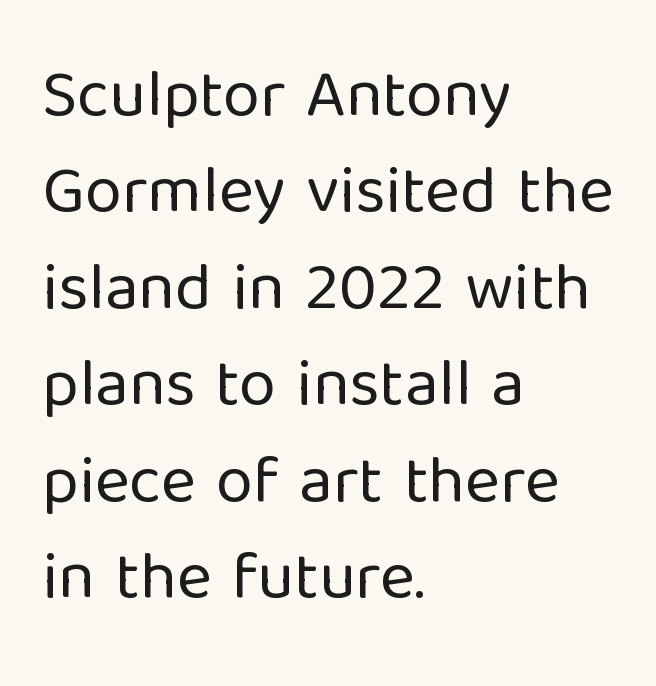
The image shows 67 px regular-weight sans-serif type, upright; set left-aligned, normal line spacing (1.44x), normal letter spacing, not underlined; low stroke contrast and a medium x-height.
